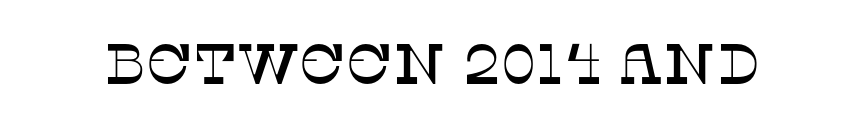
The image shows 57 px serif type, upright; set normal letter spacing, not underlined; low stroke contrast and a large x-height.
